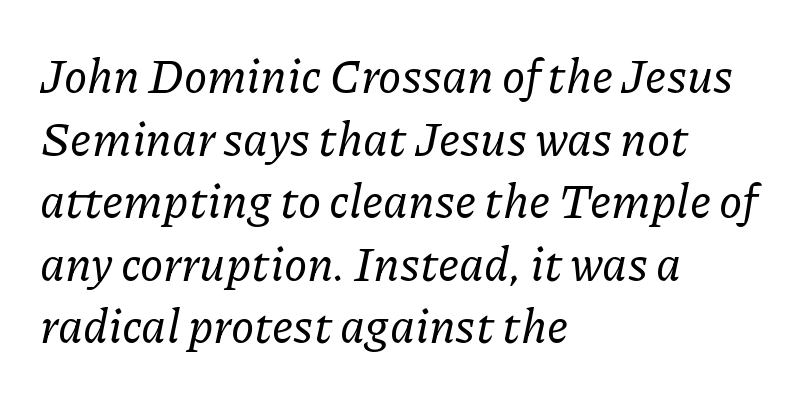
The image shows 47 px serif type, italic (leaning right); set left-aligned, normal line spacing (1.33x), normal letter spacing, not underlined; low stroke contrast and a medium x-height.
